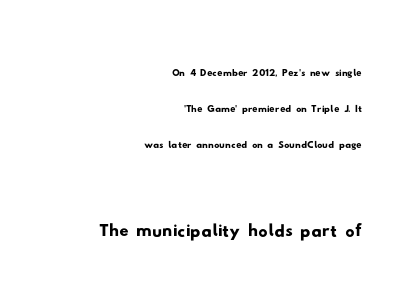
Evenly set lines give the paragraph a standard silhouette. The passage shown is typed in a proportional face where columns would drift. The ragged edge is on the left, which tells us the setting is flush right. Default kerning and tracking; the words read as compact shapes.
